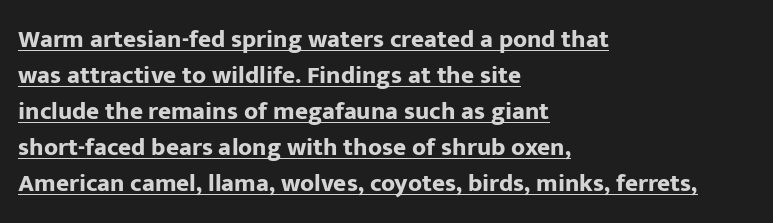
The image shows 25 px bold type, upright; set left-aligned, normal line spacing (1.44x), normal letter spacing, underlined.
